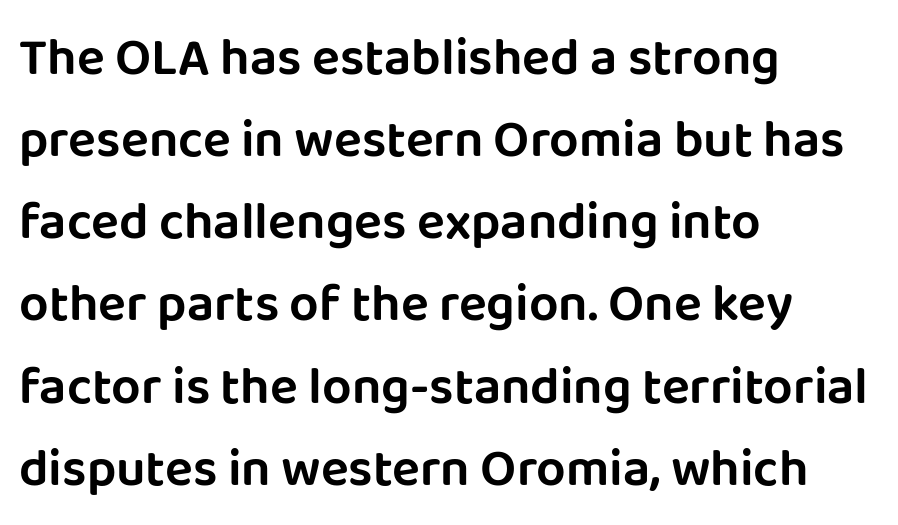
The image shows 52 px sans-serif type, upright; set left-aligned, normal line spacing (1.58x), normal letter spacing, not underlined; low stroke contrast and a large x-height.
